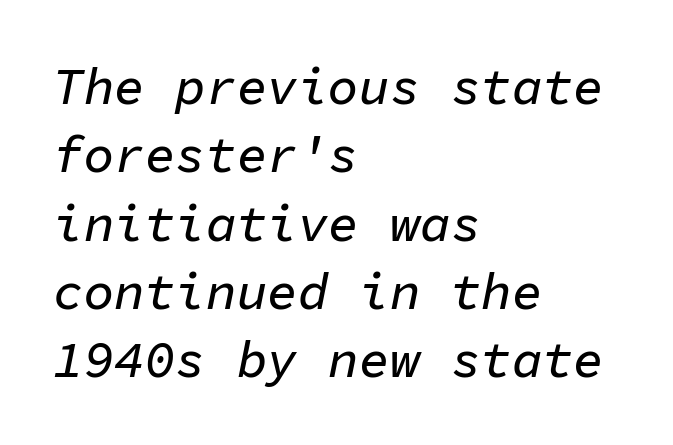
The image shows 51 px text type, italic (leaning right), monospaced; set left-aligned, normal line spacing (1.34x), normal letter spacing, not underlined; low stroke contrast and a medium x-height.
